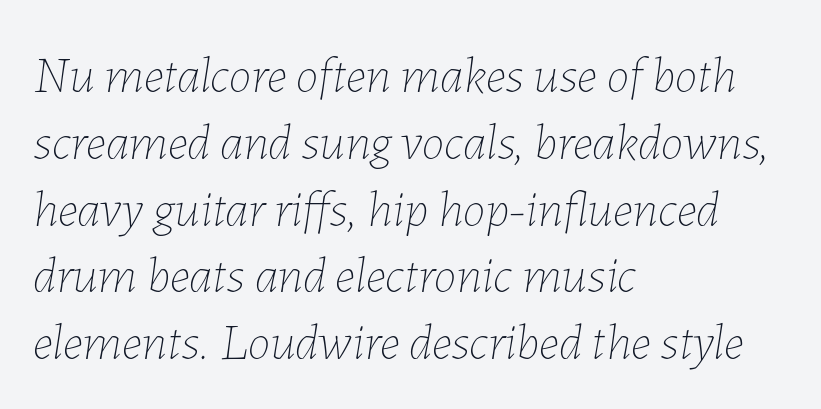
Q: Is the text bold? A: No.
Q: Is the text italic (slanted)? A: Yes, it leans right by about 7 degrees.
Q: Is the text underlined? A: No.
Q: How is the paragraph aligned? A: Left-aligned.
Q: Is the spacing between letters normal or unusually wide? A: Normal.
Q: Is the spacing between lines tight, normal or loose? A: Normal.
Q: Width (condensed, normal, or wide)? A: Normal.
Q: Stroke contrast? A: Low.
Q: x-height? A: Medium.
Q: Monospaced? A: No.
